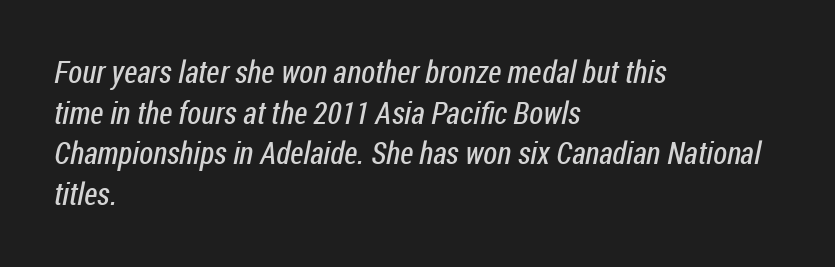
The image shows 31 px regular-weight, condensed sans-serif type; set left-aligned, normal line spacing (1.31x), normal letter spacing, not underlined; low stroke contrast and a medium x-height.
